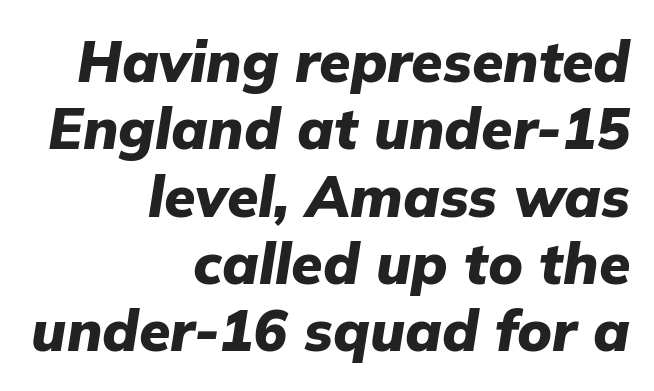
This is heavy type, rendered in bold. Decoration check: the copy has no underline. Alignment: flush right. Characters follow at the spacing the type designer built in. Designer's note — italics engaged.
